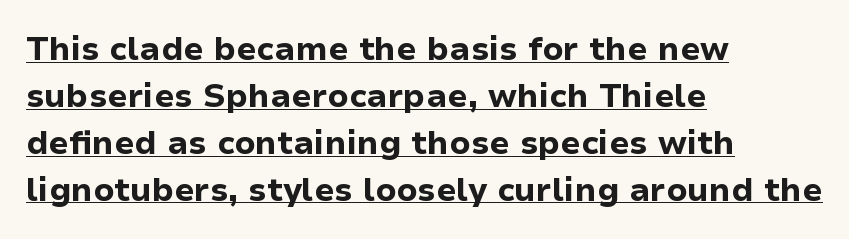
{"serif": "no", "italic": "no", "bold": "yes", "weight": "bold", "width": "normal", "stroke_contrast": "low", "x_height": "medium", "monospaced": "no", "underline": "yes", "align": "left", "line_spacing": "normal", "line_spacing_ratio": 1.42, "letter_spacing": "normal", "letter_spacing_em": 0.0, "glyph_px": 33}
